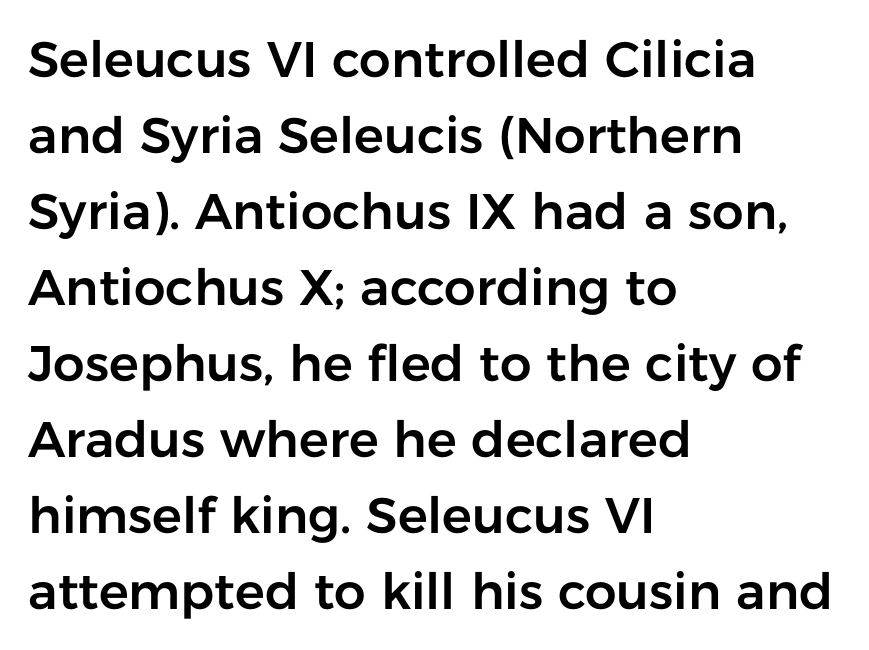
Q: Is the text italic (slanted)? A: No, it is upright.
Q: Is the typeface a serif or a sans-serif typeface? A: Sans-serif.
Q: Is the text underlined? A: No.
Q: How is the paragraph aligned? A: Left-aligned.
Q: Is the spacing between letters normal or unusually wide? A: Normal.
Q: Is the spacing between lines tight, normal or loose? A: Normal.
Q: Width (condensed, normal, or wide)? A: Normal.
Q: Stroke contrast? A: Low.
Q: x-height? A: Medium.
Q: Monospaced? A: No.
